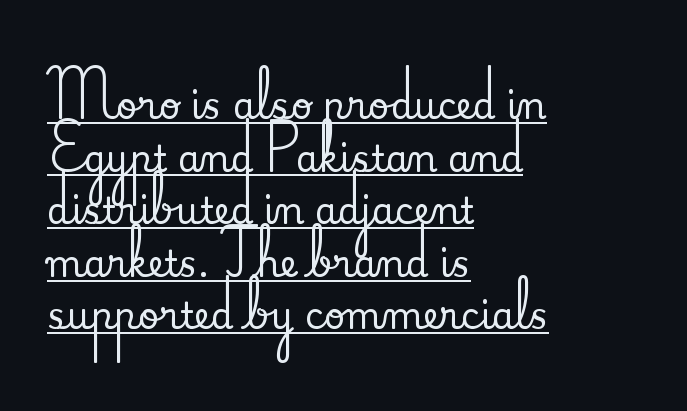
The image shows 36 px serif type, upright; set left-aligned, normal line spacing (1.46x), normal letter spacing, underlined; medium stroke contrast and a small x-height.
